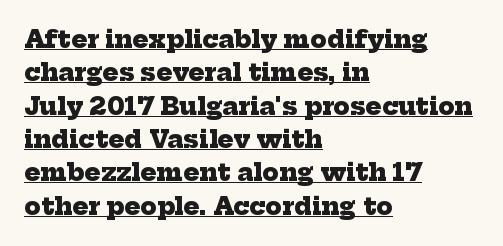
The image shows 24 px bold type; set left-aligned, normal line spacing (1.39x), normal letter spacing, underlined.
